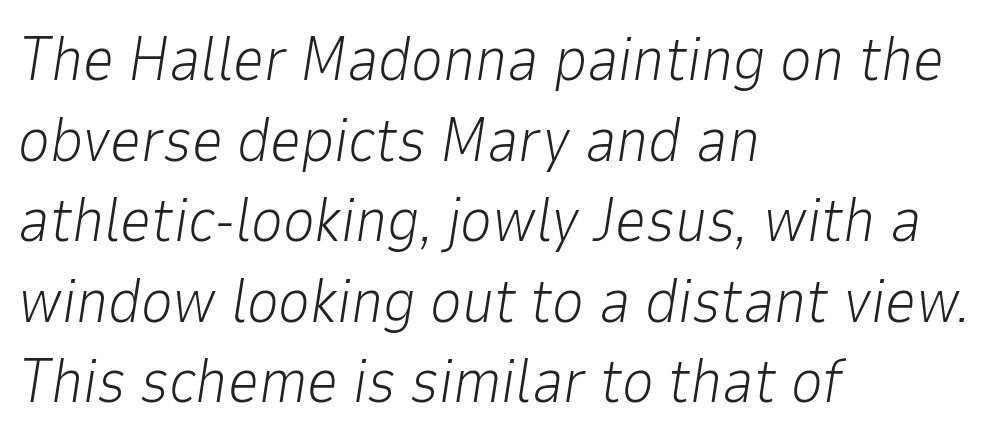
The image shows 61 px light type, italic (leaning right); set left-aligned, normal line spacing (1.32x), normal letter spacing, not underlined; low stroke contrast and a medium x-height.
